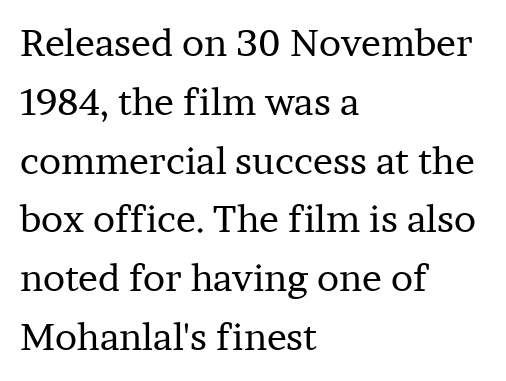
{"serif": "yes", "italic": "no", "bold": "no", "weight": "regular", "width": "normal", "stroke_contrast": "low", "x_height": "medium", "monospaced": "no", "underline": "no", "align": "left", "line_spacing": "normal", "line_spacing_ratio": 1.59, "letter_spacing": "normal", "letter_spacing_em": 0.0, "glyph_px": 37}
